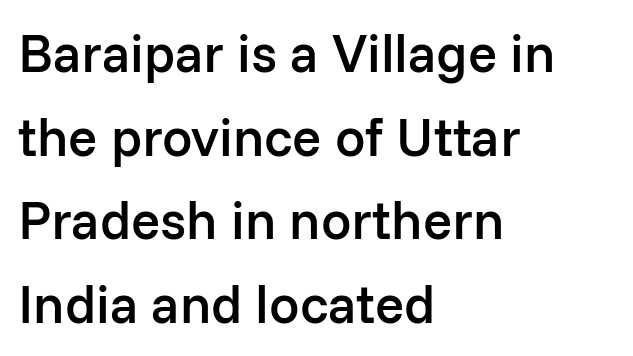
Upright lettering throughout. Grotesque or geometric, the face here clearly has no serifs. You could not count columns in this text — the font is proportionally spaced. Regular leading.
